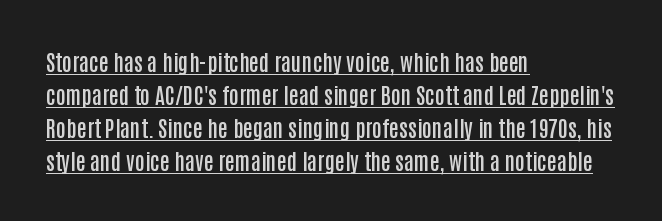
These lines stack with their left ends in a neat column. Honestly, the underline is the first thing you notice here. In terms of posture, this sample is upright. Notice how descenders clear the ascenders below comfortably — that's standard leading.
